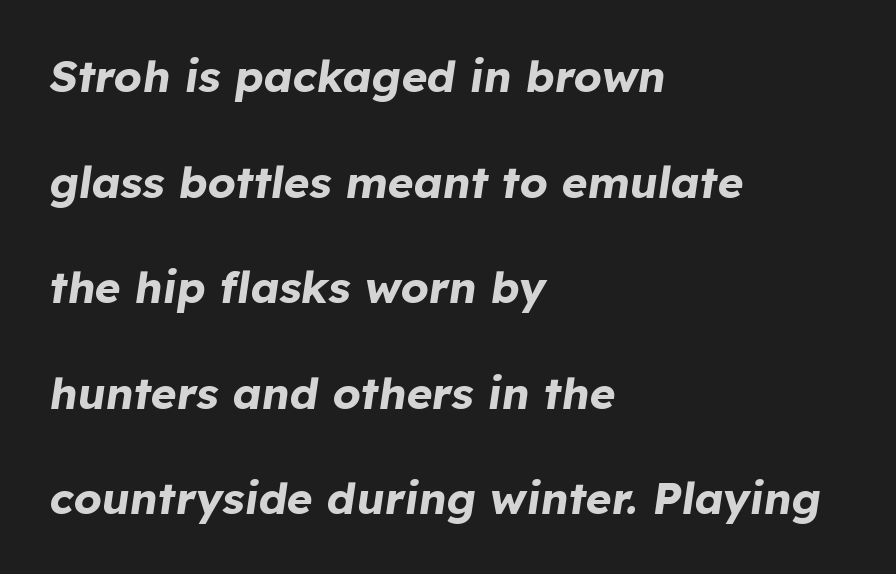
{"italic": "yes", "lean": "right", "slant_degrees": 8, "bold": "yes", "weight": "bold", "width": "normal", "stroke_contrast": "low", "x_height": "medium", "monospaced": "no", "underline": "no", "align": "left", "line_spacing": "loose", "line_spacing_ratio": 2.4, "letter_spacing": "normal", "letter_spacing_em": 0.0, "glyph_px": 44}
